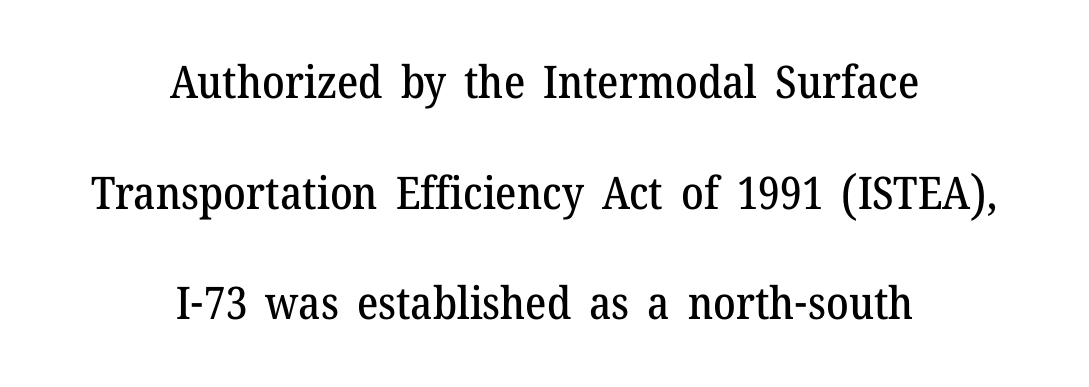
{"serif": "yes", "italic": "no", "width": "normal", "stroke_contrast": "medium", "x_height": "medium", "monospaced": "no", "underline": "no", "align": "center", "line_spacing": "loose", "line_spacing_ratio": 2.46, "letter_spacing": "normal", "letter_spacing_em": 0.0, "glyph_px": 45}
